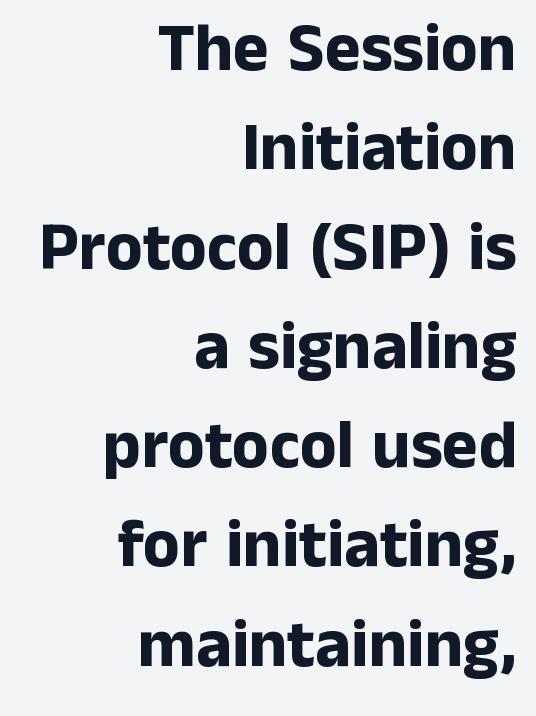
The image shows 68 px bold sans-serif type, upright; set right-aligned, normal line spacing (1.46x), normal letter spacing, not underlined; low stroke contrast and a medium x-height.
